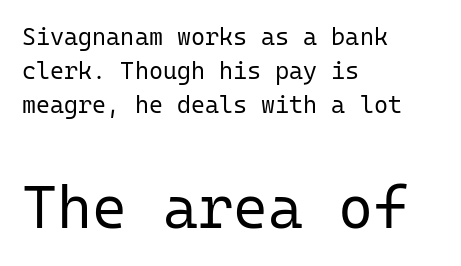
{"serif": "no", "italic": "no", "bold": "no", "weight": "regular", "width": "normal", "stroke_contrast": "low", "x_height": "medium", "monospaced": "yes", "underline": "no", "align": "left", "line_spacing": "normal", "line_spacing_ratio": 1.42, "letter_spacing": "normal", "letter_spacing_em": 0.0, "larger_block": "second", "size_ratio": 2.5, "glyph_px": 60}
